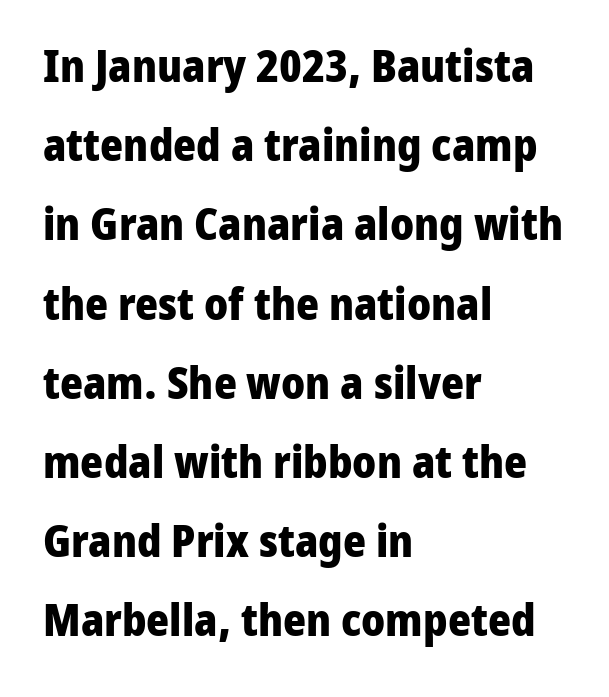
The strokes are fattened all the way to bold. Italic? Not at all — the glyphs are vertical. Decoration check: the copy has no underline. Nothing sits at the stroke ends, so this counts as sans-serif. Do the characters align in a grid? No, the font is proportional.
